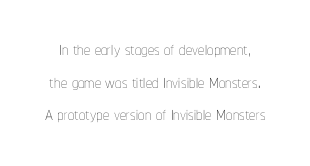
Q: Is the text bold? A: No.
Q: Is the text italic (slanted)? A: No, it is upright.
Q: Is the text underlined? A: No.
Q: How is the paragraph aligned? A: Centered.
Q: Is the spacing between letters normal or unusually wide? A: Normal.
Q: Is the spacing between lines tight, normal or loose? A: Normal.
